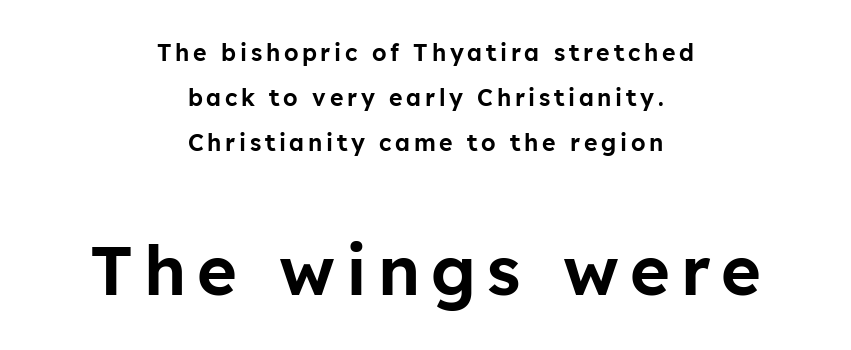
The image shows 68 px sans-serif type, upright; set centered, loose line spacing (1.95x), not underlined; the second (bottom) block is 2.96x larger; low stroke contrast and a medium x-height.
